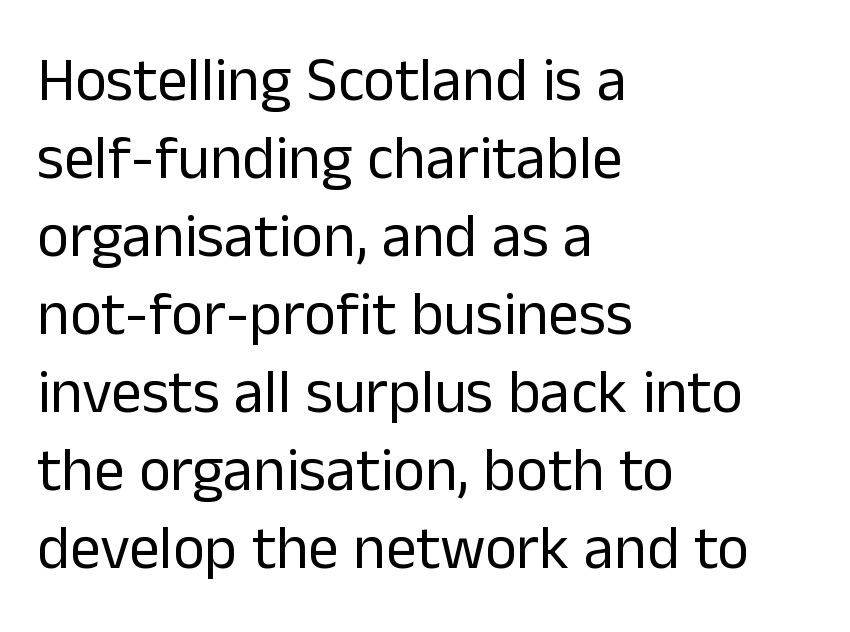
Q: Is the text bold? A: No.
Q: Is the text italic (slanted)? A: No, it is upright.
Q: Is the typeface a serif or a sans-serif typeface? A: Sans-serif.
Q: Is the text underlined? A: No.
Q: How is the paragraph aligned? A: Left-aligned.
Q: Is the spacing between letters normal or unusually wide? A: Normal.
Q: Is the spacing between lines tight, normal or loose? A: Normal.
Q: Width (condensed, normal, or wide)? A: Normal.
Q: Stroke contrast? A: Low.
Q: x-height? A: Medium.
Q: Monospaced? A: No.
